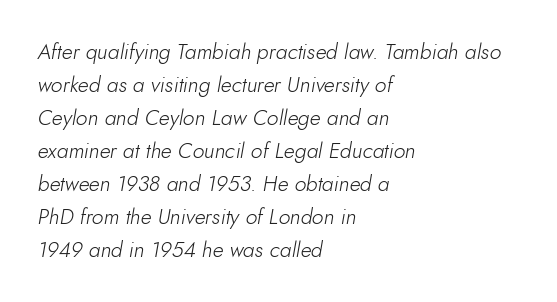
Q: Is the text bold? A: No.
Q: Is the text italic (slanted)? A: Yes, it leans right by about 10 degrees.
Q: Is the text underlined? A: No.
Q: How is the paragraph aligned? A: Left-aligned.
Q: Is the spacing between letters normal or unusually wide? A: Normal.
Q: Is the spacing between lines tight, normal or loose? A: Normal.
